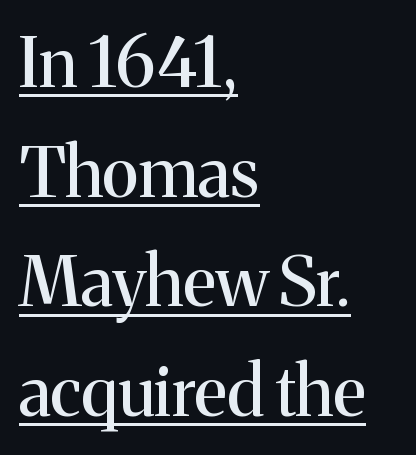
Q: Is the text italic (slanted)? A: No, it is upright.
Q: Is the typeface a serif or a sans-serif typeface? A: Serif.
Q: Is the text underlined? A: Yes.
Q: How is the paragraph aligned? A: Left-aligned.
Q: Is the spacing between letters normal or unusually wide? A: Normal.
Q: Is the spacing between lines tight, normal or loose? A: Normal.
Q: Width (condensed, normal, or wide)? A: Normal.
Q: Stroke contrast? A: Medium.
Q: x-height? A: Medium.
Q: Monospaced? A: No.
